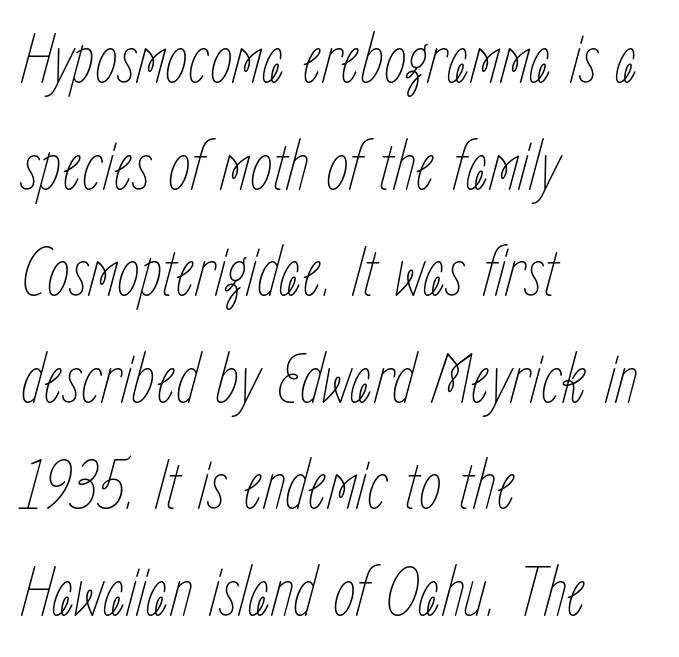
The image shows 72 px thin, condensed type, italic (leaning right); set left-aligned, normal line spacing (1.48x), normal letter spacing, not underlined; low stroke contrast and a medium x-height.
